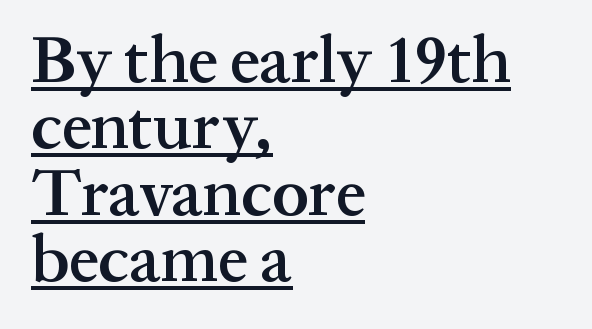
Q: Is the text bold? A: Semi-bold.
Q: Is the text italic (slanted)? A: No, it is upright.
Q: Is the typeface a serif or a sans-serif typeface? A: Serif.
Q: Is the text underlined? A: Yes.
Q: How is the paragraph aligned? A: Left-aligned.
Q: Is the spacing between letters normal or unusually wide? A: Normal.
Q: Is the spacing between lines tight, normal or loose? A: Tight.
Q: Width (condensed, normal, or wide)? A: Normal.
Q: Stroke contrast? A: Medium.
Q: x-height? A: Medium.
Q: Monospaced? A: No.
